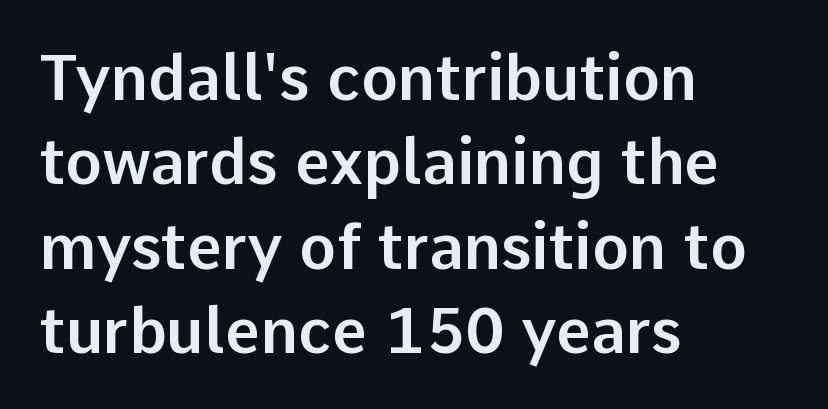
{"serif": "no", "italic": "no", "width": "normal", "stroke_contrast": "low", "x_height": "medium", "monospaced": "no", "underline": "no", "align": "left", "line_spacing": "normal", "line_spacing_ratio": 1.36, "letter_spacing": "normal", "letter_spacing_em": 0.0, "glyph_px": 62}
